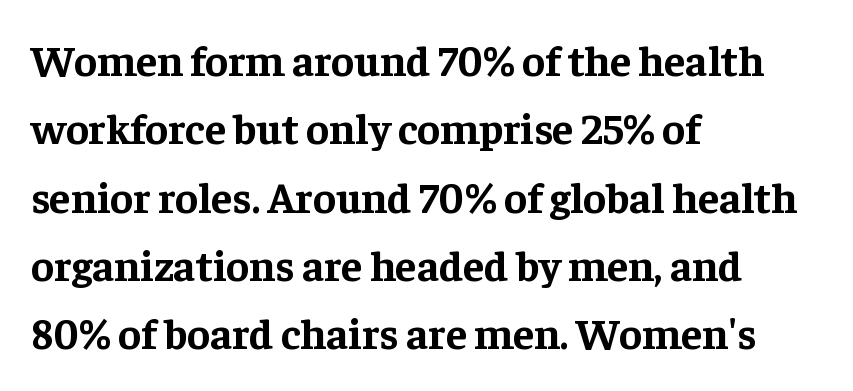
Baseline-to-baseline distance is the conventional proportion of letter height. These lines keep a tight, regular rhythm from letter to letter. Set as a true bold cut, around the 700 mark. In terms of posture, this sample is upright. Varying glyph widths throughout — classic text-font behaviour. The rendering shows small feet on the letterforms — a serif design.
